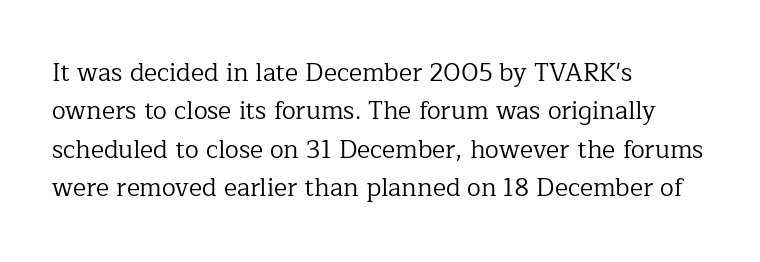
This sample uses an upright cut, with every glyph sitting square on the baseline. The string is rendered with underlining switched off. Tracking value appears to be zero — textbook default spacing. The lines in this sample share a left origin and differ only in where they stop. Vertical spacing — default.
